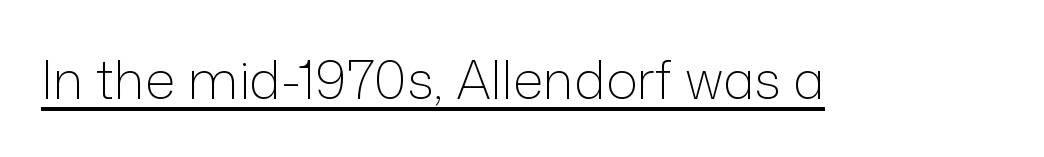
No italicization has been applied; the sample stays upright. Letterform terminals end flat and unadorned throughout the passage. Bold? No — there's no thickening of the strokes. This sample carries an underscore along the baseline area. Each letter keeps its own natural width here, so spacing adapts to shape.
